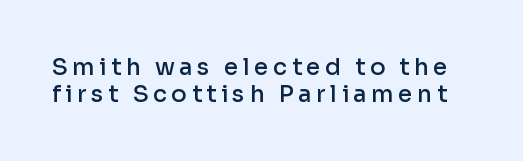
Q: Is the text bold? A: Semi-bold.
Q: Is the text italic (slanted)? A: No, it is upright.
Q: Is the text underlined? A: No.
Q: Is the spacing between letters normal or unusually wide? A: Unusually wide.
